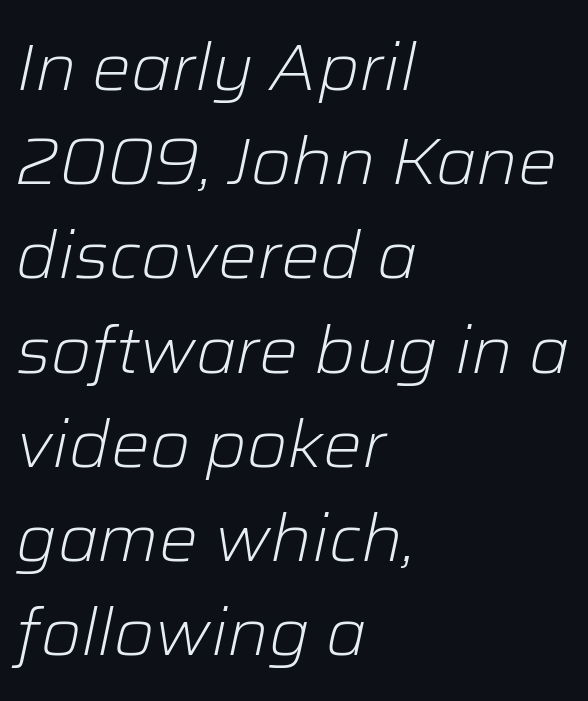
The image shows 65 px light type, italic (leaning right); set left-aligned, normal line spacing (1.45x), normal letter spacing, not underlined; low stroke contrast and a medium x-height.
